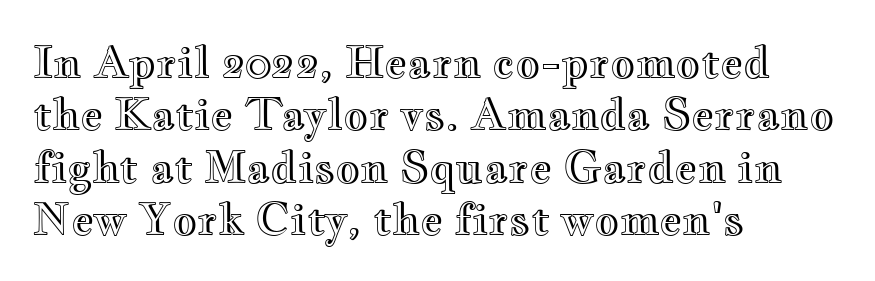
{"italic": "no", "width": "wide", "x_height": "small", "monospaced": "no", "underline": "no", "align": "left", "line_spacing_ratio": 1.22, "letter_spacing": "normal", "letter_spacing_em": 0.0, "glyph_px": 43}
